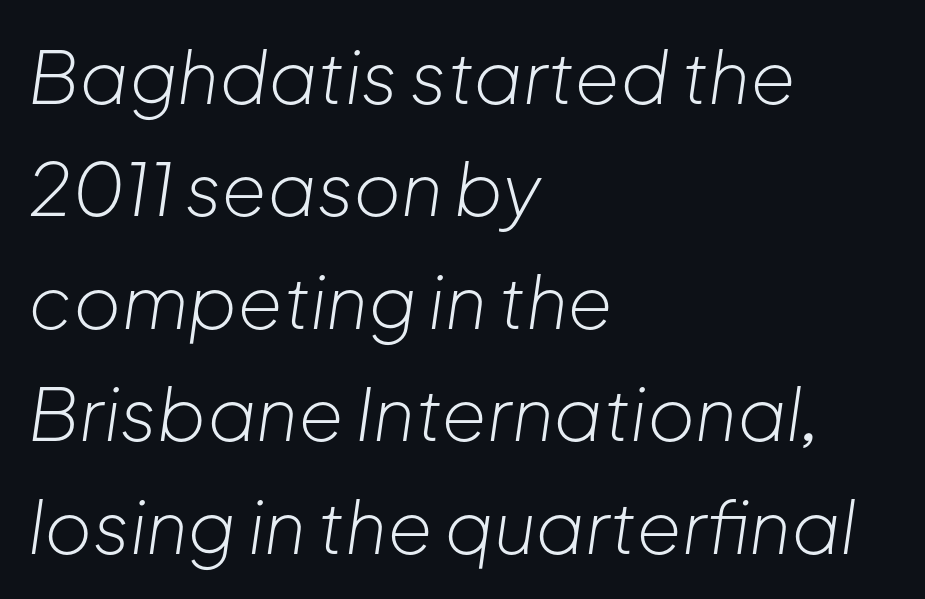
The letters sit at their default tracking, neither squeezed nor spread. Proportional: the letters do not fall into vertical columns. The characters are drawn with everyday or finer stroke widths. The string is rendered with underlining switched off. Rows of type keep a routine distance in the vertical direction. Observe the lean: these are italic letterforms.
